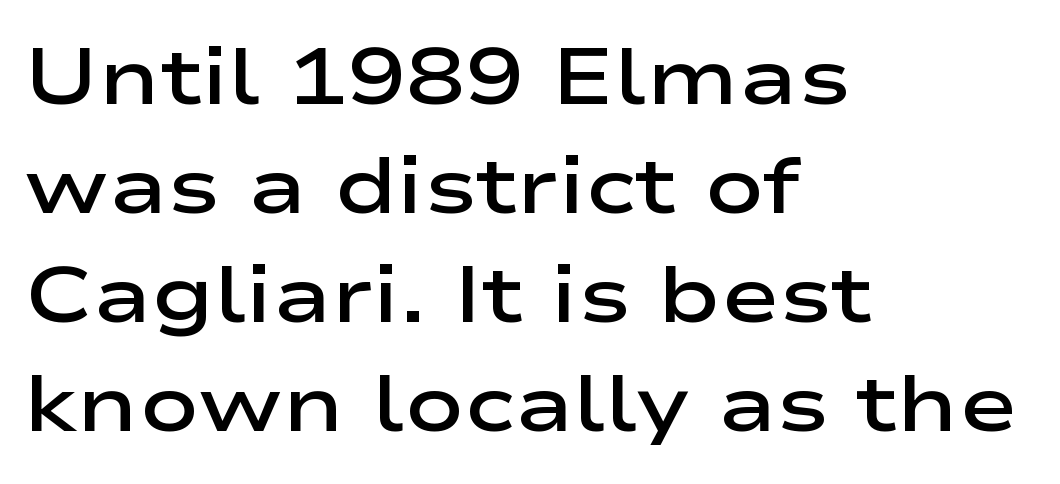
The image shows 79 px semibold, wide sans-serif type, upright; set left-aligned, normal line spacing (1.38x), normal letter spacing, not underlined; low stroke contrast and a medium x-height.
